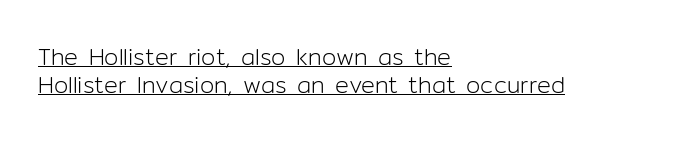
{"italic": "no", "bold": "no", "underline": "yes", "align": "left", "line_spacing_ratio": 1.21, "letter_spacing": "normal", "letter_spacing_em": 0.0, "glyph_px": 23}
